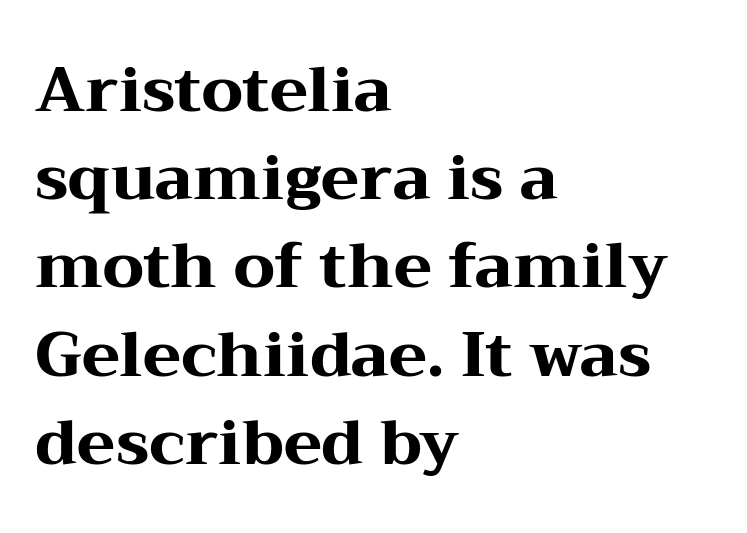
The image shows 63 px heavy, wide serif type, upright; set left-aligned, normal line spacing (1.4x), normal letter spacing, not underlined; medium stroke contrast and a medium x-height.
